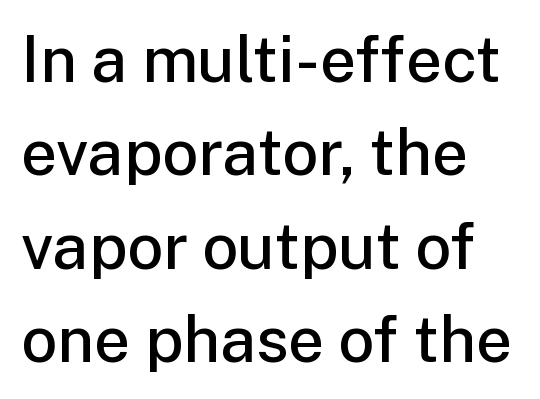
Q: Is the text bold? A: Semi-bold.
Q: Is the text italic (slanted)? A: No, it is upright.
Q: Is the typeface a serif or a sans-serif typeface? A: Sans-serif.
Q: Is the text underlined? A: No.
Q: How is the paragraph aligned? A: Left-aligned.
Q: Is the spacing between letters normal or unusually wide? A: Normal.
Q: Is the spacing between lines tight, normal or loose? A: Normal.
Q: Width (condensed, normal, or wide)? A: Normal.
Q: Stroke contrast? A: Low.
Q: x-height? A: Medium.
Q: Monospaced? A: No.
